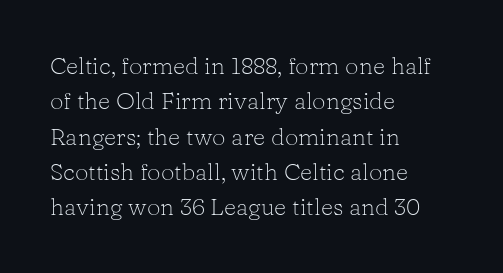
{"italic": "no", "bold": "no", "underline": "no", "align": "left", "line_spacing": "normal", "line_spacing_ratio": 1.47, "letter_spacing": "normal", "letter_spacing_em": 0.0, "glyph_px": 24}
